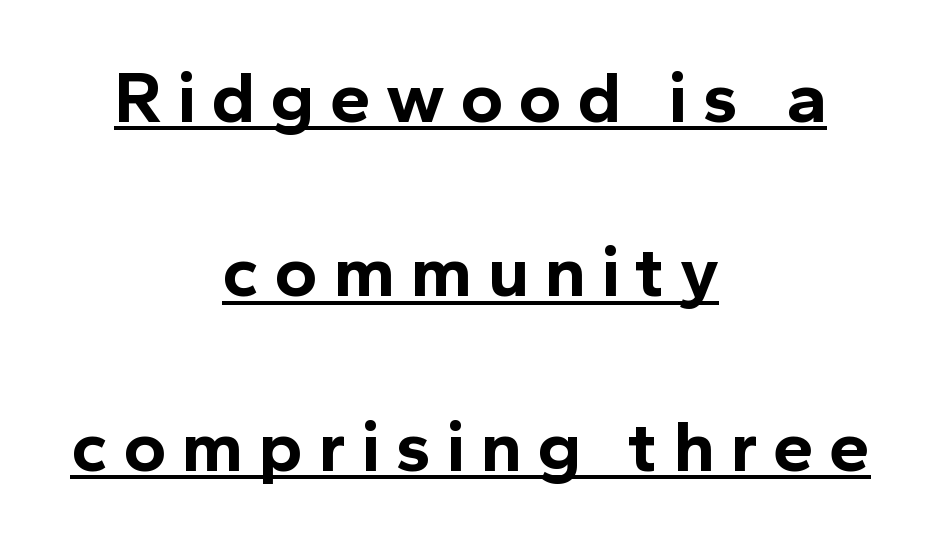
Regarding serifs, this sample does without them. Chunky letters — that's bold for sure. Glance below the letters and you will spot a drawn line. Vertical strokes here are truly vertical. Varying glyph widths throughout — classic text-font behaviour.
